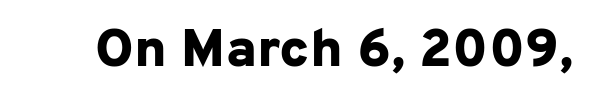
Q: Is the text bold? A: Yes.
Q: Is the text italic (slanted)? A: No, it is upright.
Q: Is the typeface a serif or a sans-serif typeface? A: Sans-serif.
Q: Is the text underlined? A: No.
Q: Is the spacing between letters normal or unusually wide? A: Normal.
Q: Width (condensed, normal, or wide)? A: Normal.
Q: Stroke contrast? A: Low.
Q: x-height? A: Medium.
Q: Monospaced? A: No.
